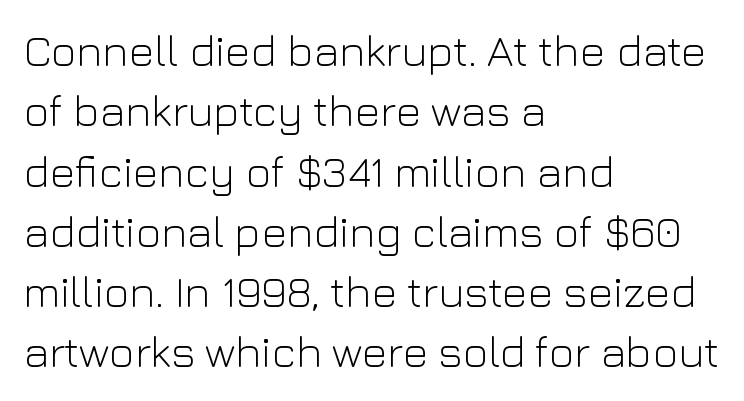
The image shows 44 px light sans-serif type, upright; set left-aligned, normal line spacing (1.37x), normal letter spacing, not underlined; low stroke contrast and a medium x-height.
